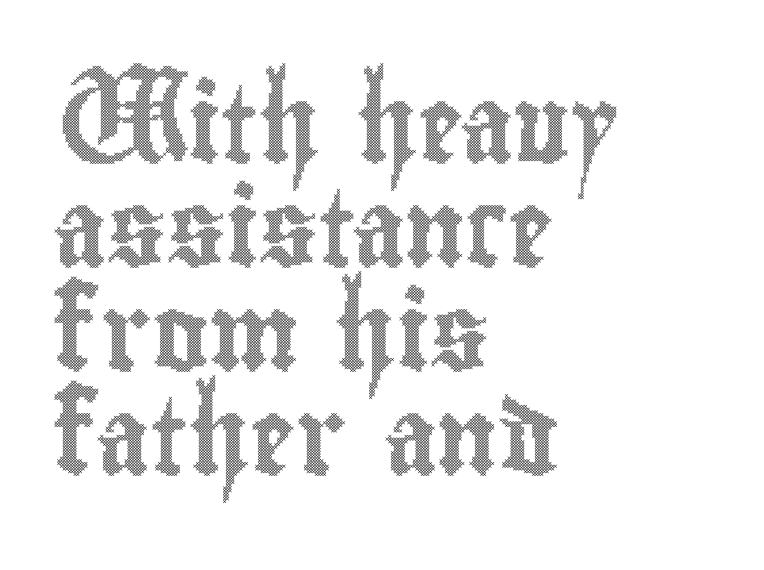
The image shows 76 px condensed type, upright; set left-aligned, normal line spacing (1.37x), normal letter spacing, not underlined; a small x-height.
